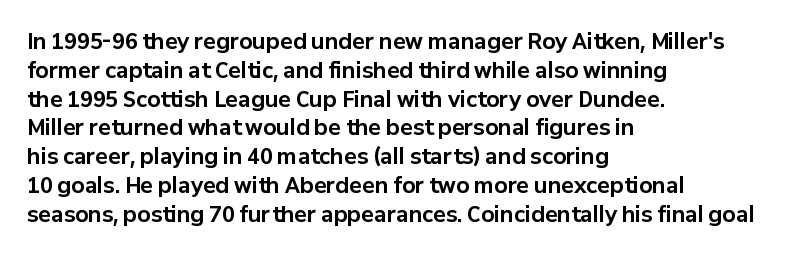
{"italic": "no", "bold": "yes", "underline": "no", "align": "left", "line_spacing": "normal", "line_spacing_ratio": 1.37, "letter_spacing": "normal", "letter_spacing_em": 0.0, "glyph_px": 21}
